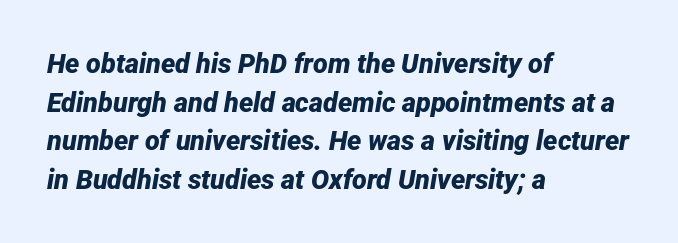
Q: Is the text bold? A: Yes.
Q: Is the text italic (slanted)? A: Yes, it leans right by about 12 degrees.
Q: Is the text underlined? A: No.
Q: How is the paragraph aligned? A: Left-aligned.
Q: Is the spacing between letters normal or unusually wide? A: Normal.
Q: Is the spacing between lines tight, normal or loose? A: Normal.
